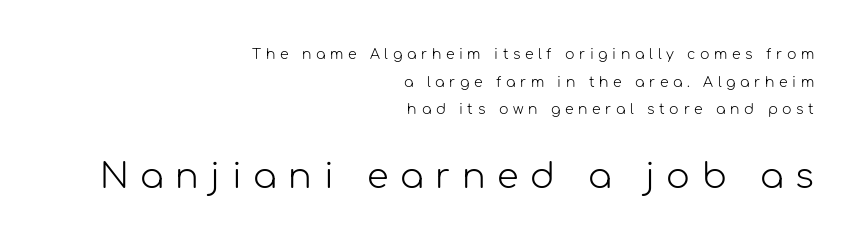
Q: Is the text bold? A: No.
Q: Is the text italic (slanted)? A: No, it is upright.
Q: Is the typeface a serif or a sans-serif typeface? A: Sans-serif.
Q: Is the text underlined? A: No.
Q: How is the paragraph aligned? A: Right-aligned.
Q: Is the spacing between letters normal or unusually wide? A: Unusually wide.
Q: Is the spacing between lines tight, normal or loose? A: Loose.
Q: Which block of text is set in a larger size, the first (top) or the second (bottom)? A: The second (bottom) one.
Q: Width (condensed, normal, or wide)? A: Normal.
Q: Stroke contrast? A: Low.
Q: x-height? A: Medium.
Q: Monospaced? A: No.
